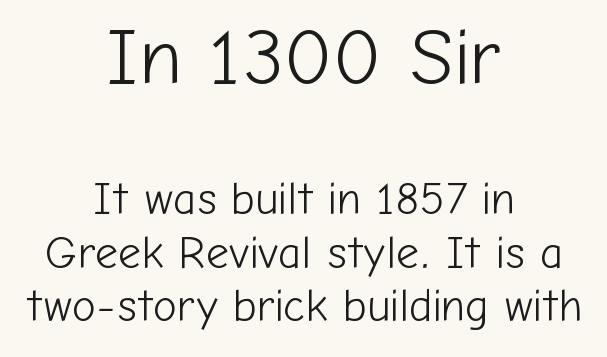
{"serif": "no", "italic": "no", "bold": "no", "weight": "light", "width": "normal", "stroke_contrast": "low", "x_height": "medium", "monospaced": "no", "underline": "no", "align": "center", "line_spacing_ratio": 1.18, "letter_spacing": "normal", "letter_spacing_em": 0.0, "larger_block": "first", "size_ratio": 1.76, "glyph_px": 79}
